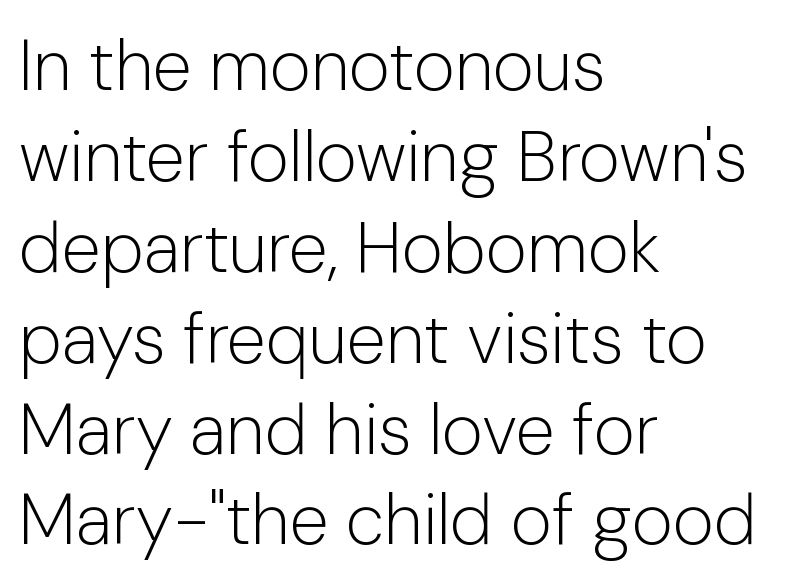
Q: Is the text bold? A: No.
Q: Is the text italic (slanted)? A: No, it is upright.
Q: Is the typeface a serif or a sans-serif typeface? A: Sans-serif.
Q: Is the text underlined? A: No.
Q: How is the paragraph aligned? A: Left-aligned.
Q: Is the spacing between letters normal or unusually wide? A: Normal.
Q: Is the spacing between lines tight, normal or loose? A: Normal.
Q: Width (condensed, normal, or wide)? A: Normal.
Q: Stroke contrast? A: Low.
Q: x-height? A: Medium.
Q: Monospaced? A: No.
